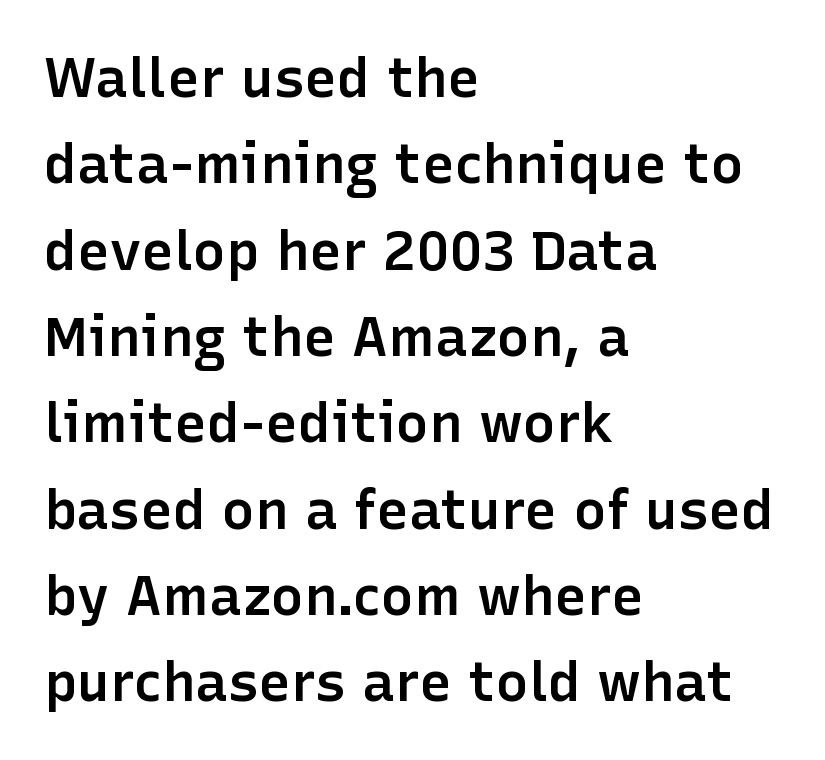
{"serif": "no", "italic": "no", "bold": "semi", "weight": "semibold", "width": "normal", "stroke_contrast": "low", "x_height": "medium", "monospaced": "no", "underline": "no", "align": "left", "line_spacing": "normal", "line_spacing_ratio": 1.57, "letter_spacing": "normal", "letter_spacing_em": 0.0, "glyph_px": 55}
